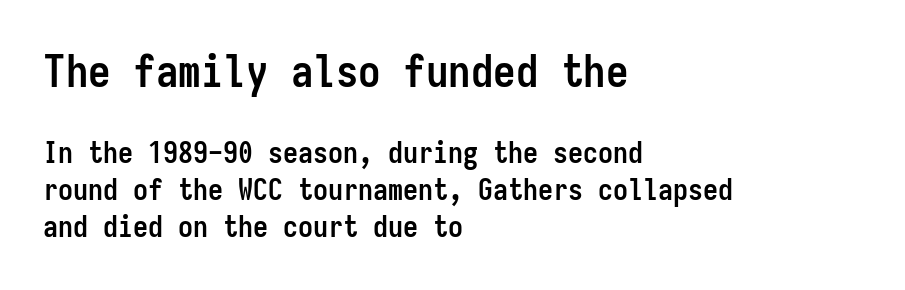
The image shows 45 px semibold, condensed sans-serif type, upright, monospaced; set left-aligned, line spacing 1.23x, normal letter spacing, not underlined; the first (top) block is 1.5x larger; low stroke contrast and a medium x-height.
